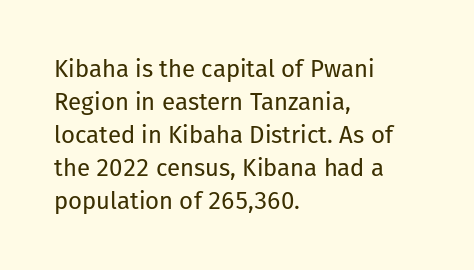
These lines stack with their left ends in a neat column. Letters rest on an invisible, unmarked baseline. The lines sit at an ordinary, default distance from one another. The type sits square on the baseline with zero lean. No letter is thick-stroked: the sample isn't bold. Default kerning and tracking; the words read as compact shapes.
